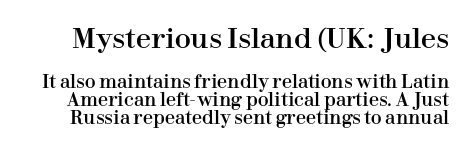
The image shows 27 px text type, upright; set tight line spacing (1.01x), normal letter spacing, not underlined; the first (top) block is 1.5x larger.
